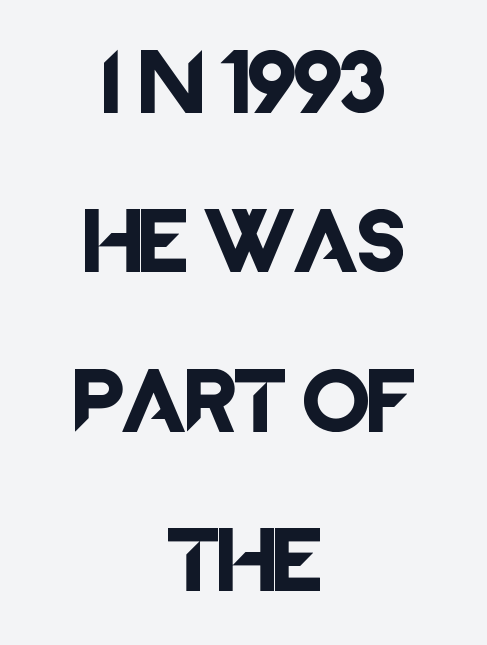
{"serif": "no", "italic": "no", "width": "normal", "stroke_contrast": "low", "x_height": "large", "monospaced": "no", "underline": "no", "align": "center", "line_spacing": "loose", "line_spacing_ratio": 2.38, "letter_spacing": "normal", "letter_spacing_em": 0.0, "glyph_px": 67}
